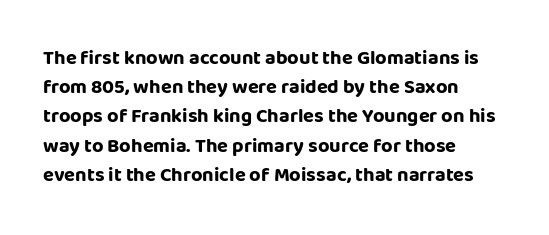
The image shows 20 px bold type, upright; set left-aligned, normal line spacing (1.46x), normal letter spacing, not underlined.
